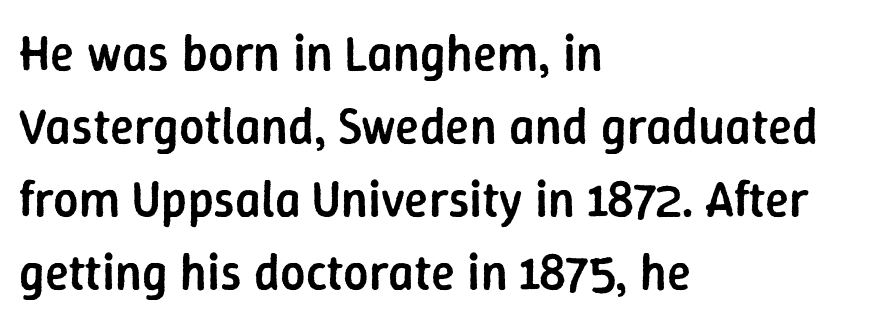
The font's upright variant was chosen for this text. Unlike a traditional serif, this face leaves its strokes unadorned. Reading down the block, your eye returns to a fixed left position each line. A semibold gives these letters moderate extra thickness, short of bold. The letters advance in unequal steps, a hallmark of proportional type. How are the letters spaced? Ordinarily, with no added tracking.
